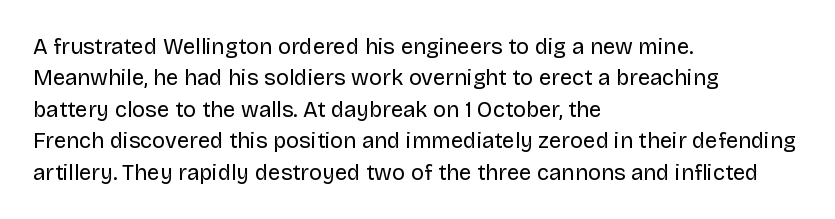
The image shows 22 px text type, upright; set left-aligned, normal line spacing (1.43x), normal letter spacing, not underlined.
